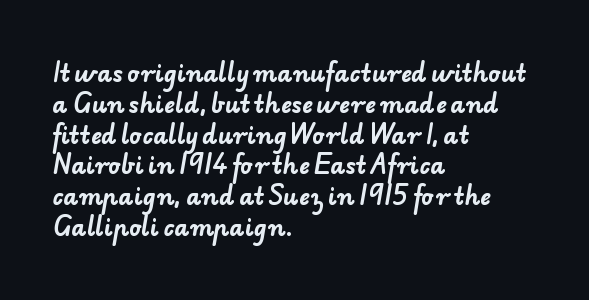
{"bold": "yes", "underline": "no", "align": "left", "line_spacing": "normal", "line_spacing_ratio": 1.34, "letter_spacing": "normal", "letter_spacing_em": 0.0, "glyph_px": 23}
